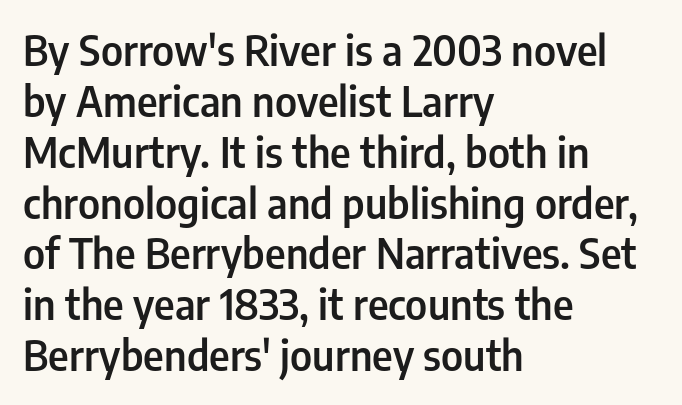
The letters advance in unequal steps, a hallmark of proportional type. Vertical strokes here are truly vertical. Left-aligned paragraph, ragged on the right. Letter spacing: default. A semibold gives these letters moderate extra thickness, short of bold. Serif or sans? Sans — the stroke terminals are bare.
